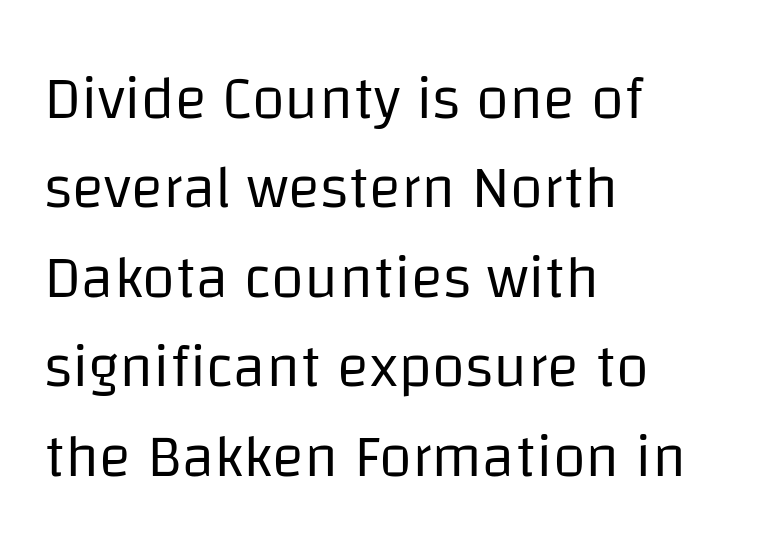
Q: Is the text bold? A: No.
Q: Is the text italic (slanted)? A: No, it is upright.
Q: Is the typeface a serif or a sans-serif typeface? A: Sans-serif.
Q: Is the text underlined? A: No.
Q: How is the paragraph aligned? A: Left-aligned.
Q: Is the spacing between letters normal or unusually wide? A: Normal.
Q: Is the spacing between lines tight, normal or loose? A: Normal.
Q: Width (condensed, normal, or wide)? A: Normal.
Q: Stroke contrast? A: Low.
Q: x-height? A: Large.
Q: Monospaced? A: No.
